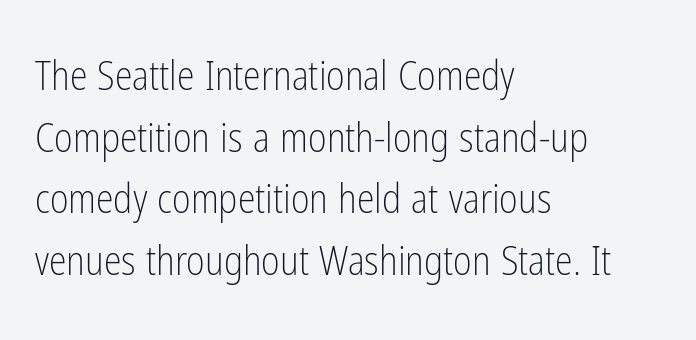
{"serif": "no", "italic": "no", "bold": "no", "weight": "light", "width": "condensed", "stroke_contrast": "low", "x_height": "medium", "monospaced": "no", "underline": "no", "align": "left", "line_spacing": "normal", "line_spacing_ratio": 1.54, "letter_spacing": "normal", "letter_spacing_em": 0.0, "glyph_px": 40}
